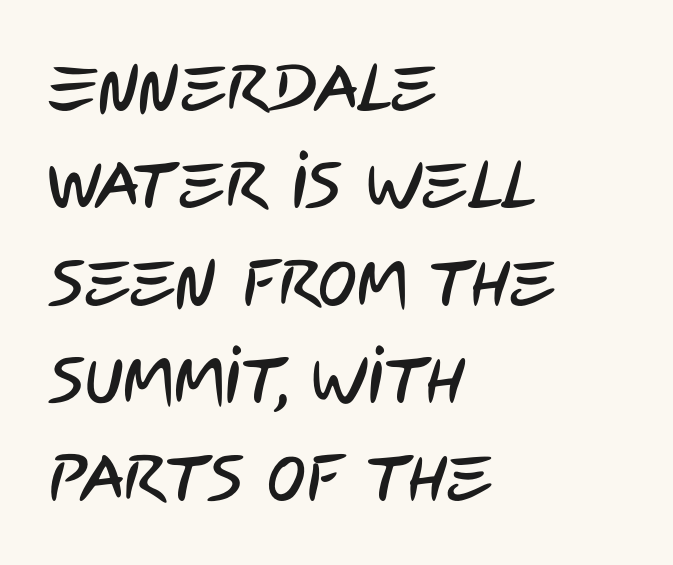
The image shows 65 px condensed sans-serif type; set left-aligned, normal line spacing (1.5x), normal letter spacing, not underlined; low stroke contrast and a large x-height.
